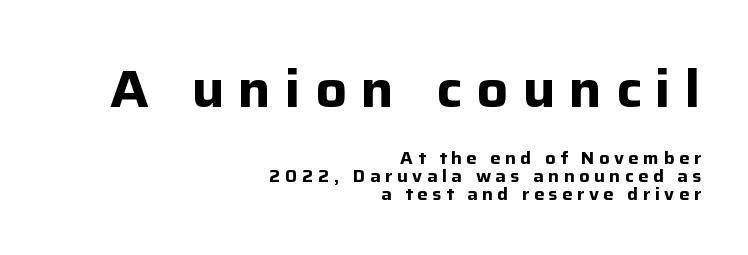
The image shows 52 px bold sans-serif type, upright; set right-aligned, tight line spacing (1.06x), unusually wide letter spacing (+0.27 em), not underlined; the first (top) block is 3.06x larger; low stroke contrast and a medium x-height.
